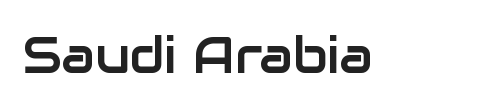
{"serif": "no", "italic": "no", "width": "normal", "stroke_contrast": "low", "x_height": "medium", "monospaced": "no", "underline": "no", "letter_spacing": "normal", "letter_spacing_em": 0.0, "glyph_px": 50}
